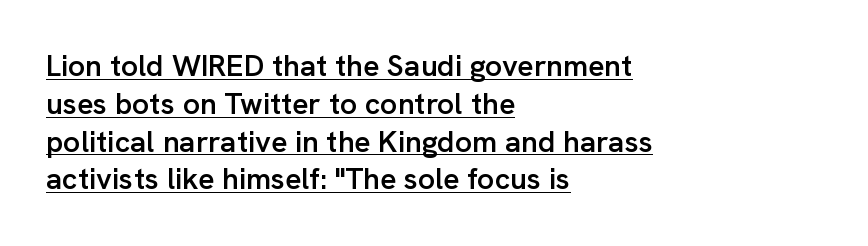
{"serif": "no", "italic": "no", "bold": "semi", "weight": "semibold", "width": "normal", "stroke_contrast": "low", "x_height": "medium", "monospaced": "no", "underline": "yes", "align": "left", "line_spacing": "normal", "line_spacing_ratio": 1.26, "letter_spacing": "normal", "letter_spacing_em": 0.0, "glyph_px": 30}
